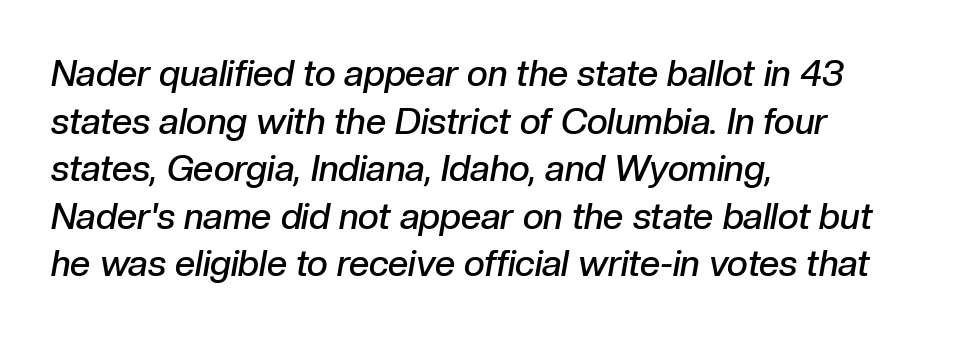
The image shows 36 px semibold type, italic (leaning right); set left-aligned, normal line spacing (1.32x), normal letter spacing, not underlined; low stroke contrast and a medium x-height.
